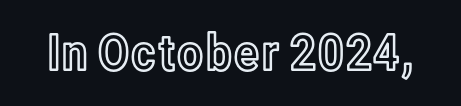
You could call the tracking neutral — neither tight nor loose. The string is rendered with underlining switched off. Note the varied advance widths — an 'i' is clearly narrower than an 'm'. The lettering stays uniformly vertical, giving the passage a roman look.
